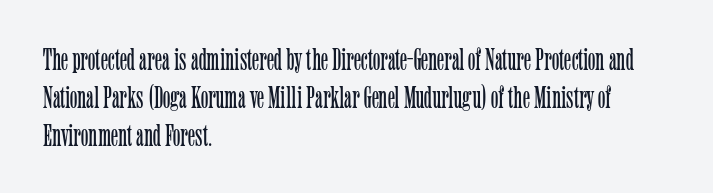
Q: Is the text bold? A: No.
Q: Is the text italic (slanted)? A: No, it is upright.
Q: Is the typeface a serif or a sans-serif typeface? A: Serif.
Q: Is the text underlined? A: No.
Q: How is the paragraph aligned? A: Left-aligned.
Q: Is the spacing between letters normal or unusually wide? A: Normal.
Q: Width (condensed, normal, or wide)? A: Condensed.
Q: Stroke contrast? A: Low.
Q: x-height? A: Medium.
Q: Monospaced? A: No.
